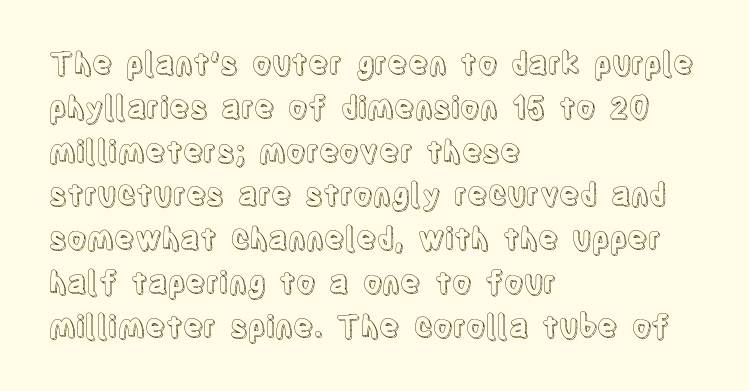
{"italic": "no", "width": "condensed", "x_height": "large", "monospaced": "no", "underline": "no", "align": "left", "line_spacing": "normal", "line_spacing_ratio": 1.46, "letter_spacing": "normal", "letter_spacing_em": 0.0, "glyph_px": 30}
